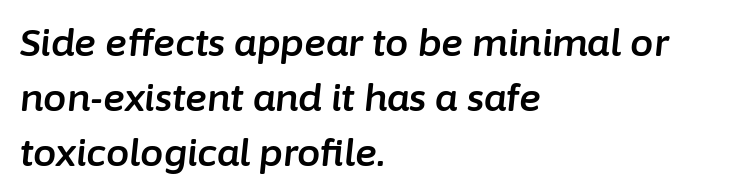
{"italic": "yes", "lean": "right", "slant_degrees": 6, "width": "normal", "stroke_contrast": "low", "x_height": "medium", "monospaced": "no", "underline": "no", "align": "left", "line_spacing": "normal", "line_spacing_ratio": 1.48, "letter_spacing": "normal", "letter_spacing_em": 0.0, "glyph_px": 37}
